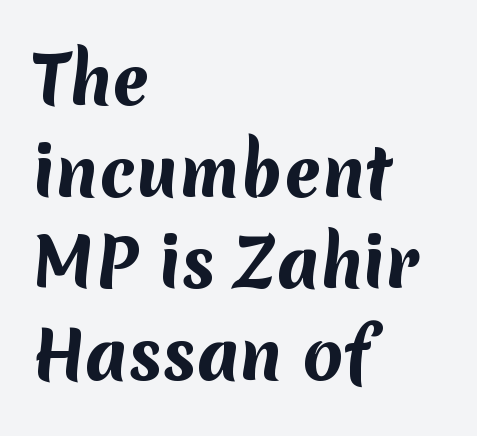
Q: Is the text bold? A: Yes.
Q: Is the typeface a serif or a sans-serif typeface? A: Sans-serif.
Q: Is the text underlined? A: No.
Q: How is the paragraph aligned? A: Left-aligned.
Q: Is the spacing between letters normal or unusually wide? A: Normal.
Q: Is the spacing between lines tight, normal or loose? A: Normal.
Q: Width (condensed, normal, or wide)? A: Normal.
Q: Stroke contrast? A: Medium.
Q: x-height? A: Medium.
Q: Monospaced? A: No.
